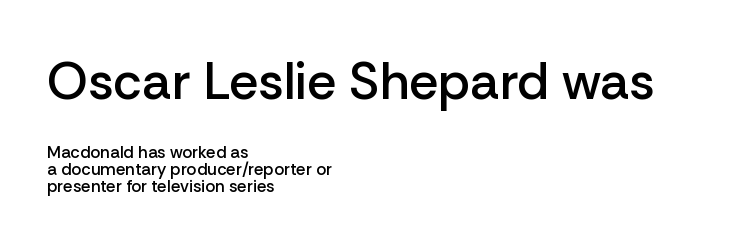
The image shows 52 px semibold sans-serif type, upright; set left-aligned, tight line spacing (1.0x), normal letter spacing, not underlined; the first (top) block is 3.06x larger; low stroke contrast and a medium x-height.
